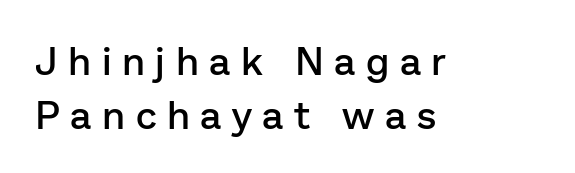
Q: Is the text bold? A: Semi-bold.
Q: Is the text italic (slanted)? A: No, it is upright.
Q: Is the typeface a serif or a sans-serif typeface? A: Sans-serif.
Q: Is the text underlined? A: No.
Q: How is the paragraph aligned? A: Left-aligned.
Q: Is the spacing between letters normal or unusually wide? A: Unusually wide.
Q: Is the spacing between lines tight, normal or loose? A: Normal.
Q: Width (condensed, normal, or wide)? A: Normal.
Q: Stroke contrast? A: Low.
Q: x-height? A: Medium.
Q: Monospaced? A: No.
